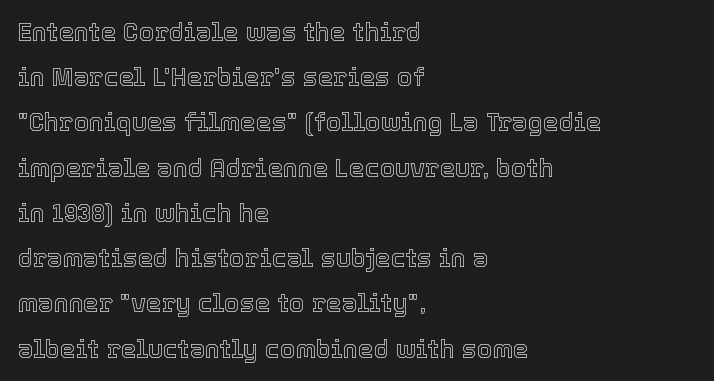
Q: Is the text italic (slanted)? A: No, it is upright.
Q: Is the text underlined? A: No.
Q: How is the paragraph aligned? A: Left-aligned.
Q: Is the spacing between letters normal or unusually wide? A: Normal.
